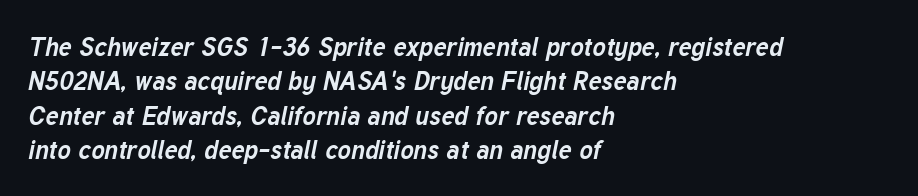
If you drew a line through each stem, it would be angled. Glance below the letters and you will spot only blank space. Set as a true bold cut, around the 700 mark. Compared with a centered layout, this one pins lines to the left instead. The letters sit at their default tracking, neither squeezed nor spread.
